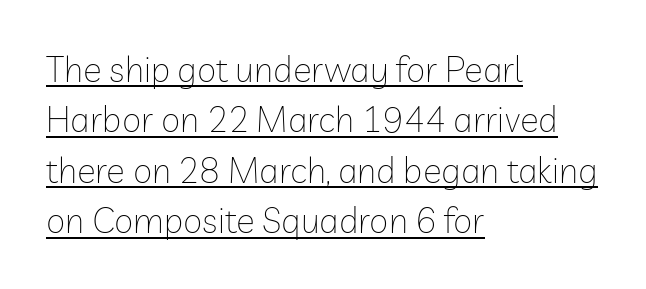
Letters have the restrained weight of plain body copy at most. The font family rendered here belongs to the sans-serif group. Here the designer chose a conventional face with non-uniform glyph widths. A baseline rule has been typeset under these characters. Unlike italic type, these characters show no tilt at all.
